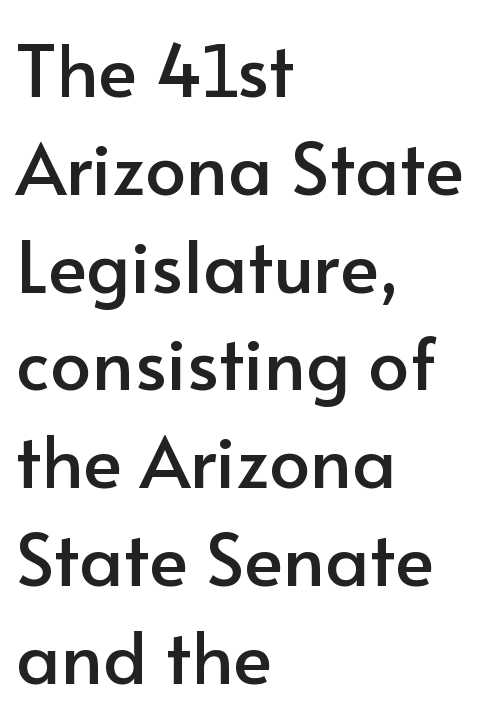
Designer's note — italics off, roman on. Leftover space on each line is placed entirely after the last word. Letter spacing: default. The letters advance in unequal steps, a hallmark of proportional type. Plain, unruled lines of type.
